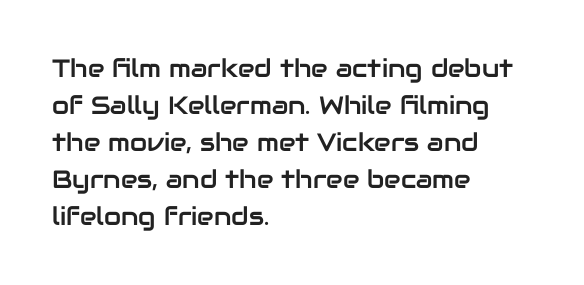
The image shows 25 px text type, upright; set left-aligned, normal line spacing (1.48x), normal letter spacing, not underlined.
